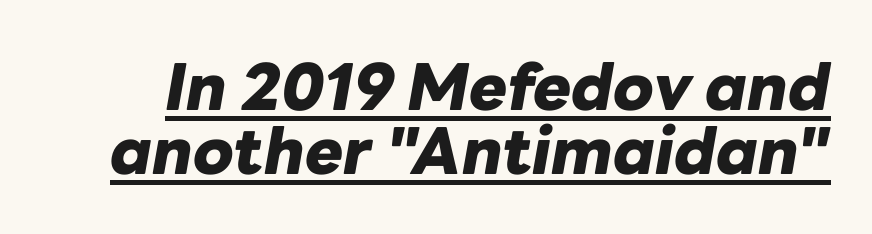
{"italic": "yes", "lean": "right", "slant_degrees": 10, "bold": "yes", "weight": "heavy", "width": "normal", "stroke_contrast": "low", "x_height": "medium", "monospaced": "no", "underline": "yes", "line_spacing": "tight", "line_spacing_ratio": 1.0, "letter_spacing": "normal", "letter_spacing_em": 0.0, "glyph_px": 64}
